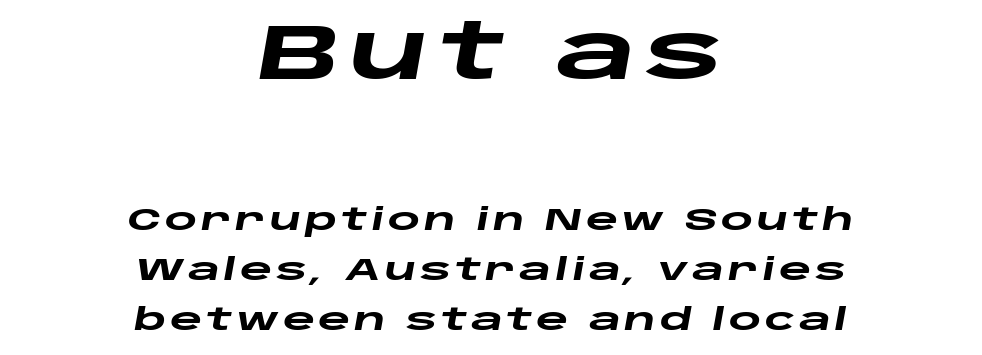
The image shows 78 px heavy, wide type, italic (leaning right); set centered, normal line spacing (1.62x), not underlined; the first (top) block is 2.52x larger; low stroke contrast and a large x-height.
